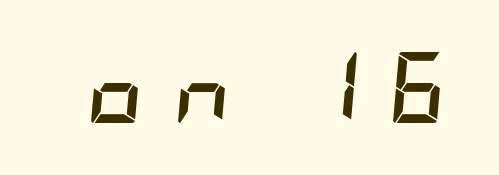
The image shows 71 px semibold, condensed type, italic (leaning right); set unusually wide letter spacing (+0.4 em), not underlined; low stroke contrast and a large x-height.
